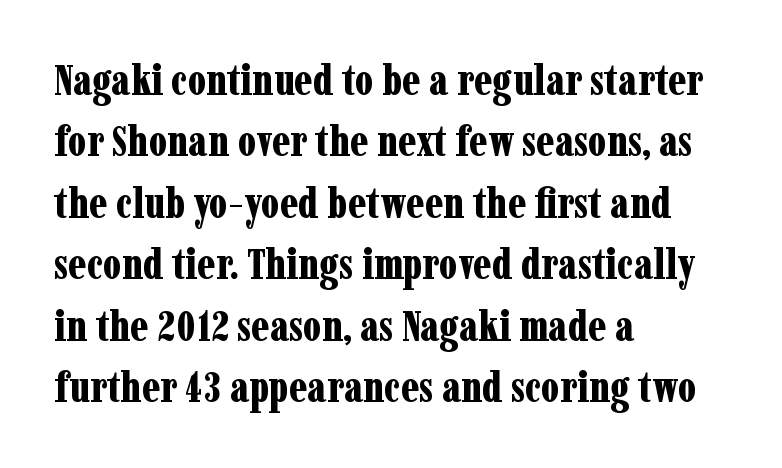
A student would call this left alignment; a typographer would say flush left, rag right. Words appear dense and cohesive because spacing is normal. The letters stand straight up with perfectly vertical stems. Old-style or modern, the face here clearly has serifs.
